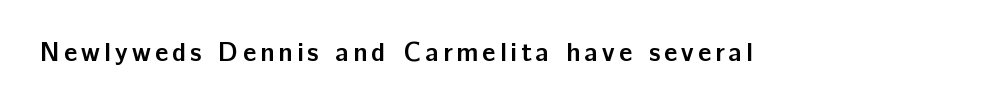
Heavy, bold letterforms. Tall strokes in this sample are plumb rather than angled. The strip under each line holds only bare page.
